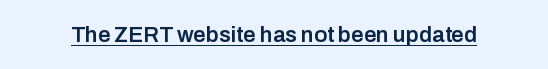
The image shows 22 px text type, upright; set normal letter spacing, underlined.
